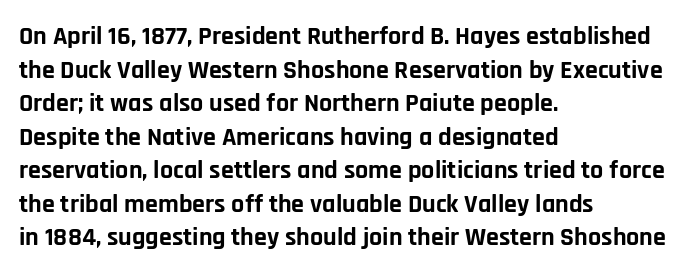
Q: Is the text bold? A: Yes.
Q: Is the text italic (slanted)? A: No, it is upright.
Q: Is the text underlined? A: No.
Q: How is the paragraph aligned? A: Left-aligned.
Q: Is the spacing between letters normal or unusually wide? A: Normal.
Q: Is the spacing between lines tight, normal or loose? A: Normal.
